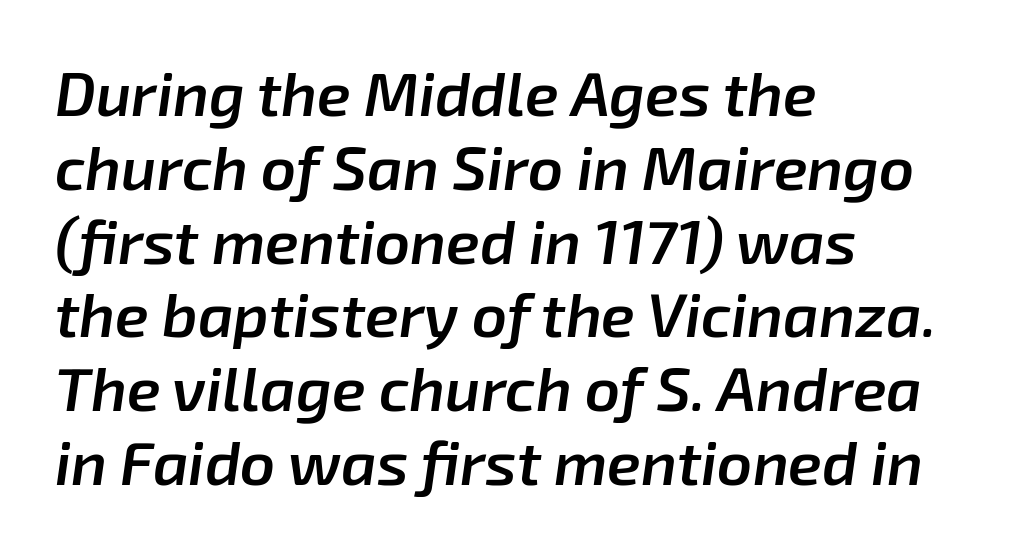
{"italic": "yes", "lean": "right", "slant_degrees": 8, "bold": "semi", "weight": "semibold", "width": "normal", "stroke_contrast": "low", "x_height": "medium", "monospaced": "no", "underline": "no", "align": "left", "line_spacing_ratio": 1.21, "letter_spacing": "normal", "letter_spacing_em": 0.0, "glyph_px": 61}
